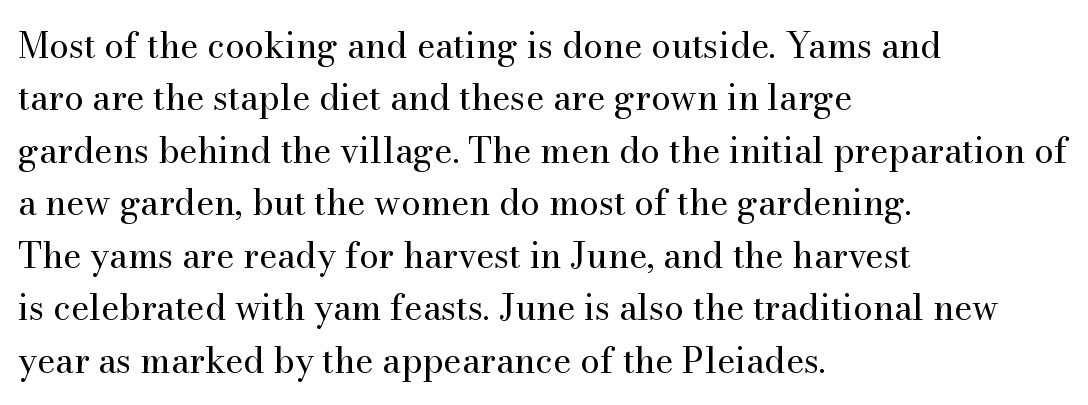
The image shows 35 px regular-weight serif type, upright; set left-aligned, normal line spacing (1.5x), normal letter spacing, not underlined; medium stroke contrast and a small x-height.
